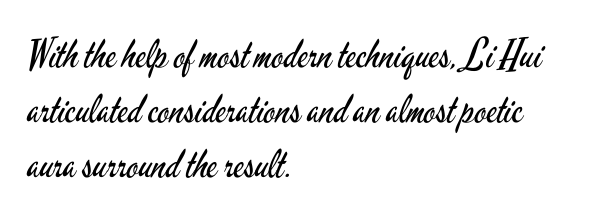
The image shows 39 px regular-weight, condensed sans-serif type; set left-aligned, normal line spacing (1.41x), normal letter spacing, not underlined; low stroke contrast and a small x-height.
